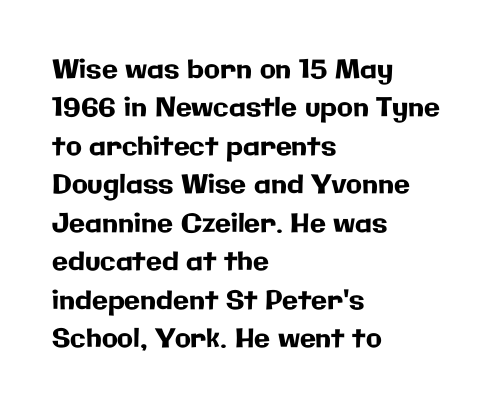
{"italic": "no", "underline": "no", "align": "left", "line_spacing": "normal", "line_spacing_ratio": 1.48, "letter_spacing": "normal", "letter_spacing_em": 0.0, "glyph_px": 26}
